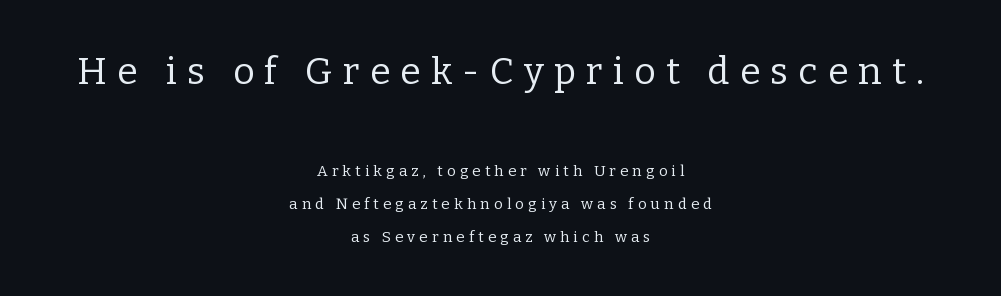
The image shows 37 px regular-weight serif type, upright; set centered, loose line spacing (2.22x), unusually wide letter spacing (+0.28 em), not underlined; the first (top) block is 2.47x larger; low stroke contrast and a medium x-height.
